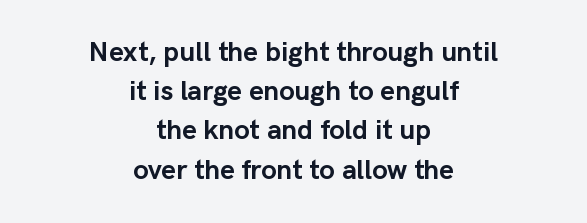
The image shows 28 px semibold sans-serif type, upright; set centered, normal line spacing (1.4x), normal letter spacing, not underlined; low stroke contrast and a medium x-height.
